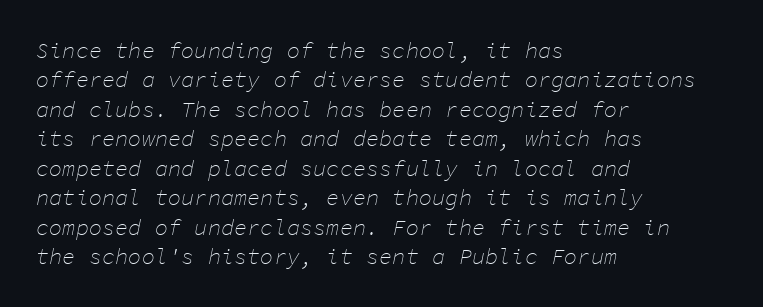
Q: Is the text bold? A: No.
Q: Is the text italic (slanted)? A: Yes, it leans right by about 11 degrees.
Q: Is the text underlined? A: No.
Q: How is the paragraph aligned? A: Left-aligned.
Q: Is the spacing between letters normal or unusually wide? A: Normal.
Q: Is the spacing between lines tight, normal or loose? A: Normal.
